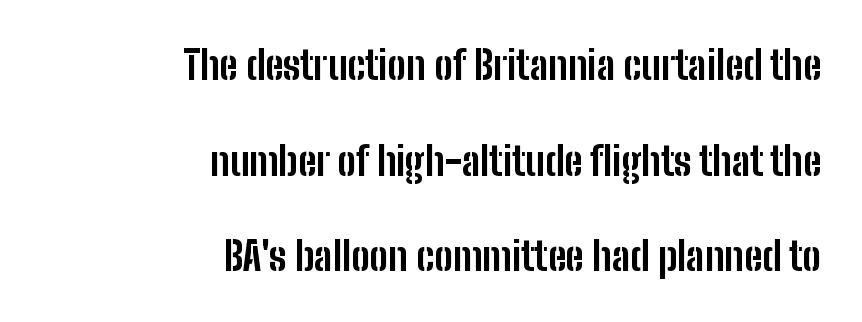
The image shows 39 px bold, condensed sans-serif type, upright; set right-aligned, loose line spacing (2.45x), normal letter spacing, not underlined; low stroke contrast and a medium x-height.
